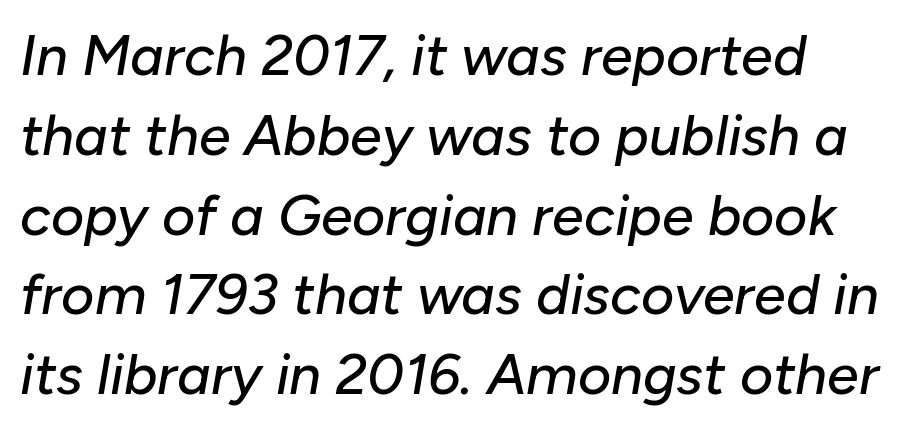
{"italic": "yes", "lean": "right", "slant_degrees": 10, "width": "normal", "stroke_contrast": "low", "x_height": "medium", "monospaced": "no", "underline": "no", "line_spacing": "normal", "line_spacing_ratio": 1.4, "letter_spacing": "normal", "letter_spacing_em": 0.0, "glyph_px": 57}
